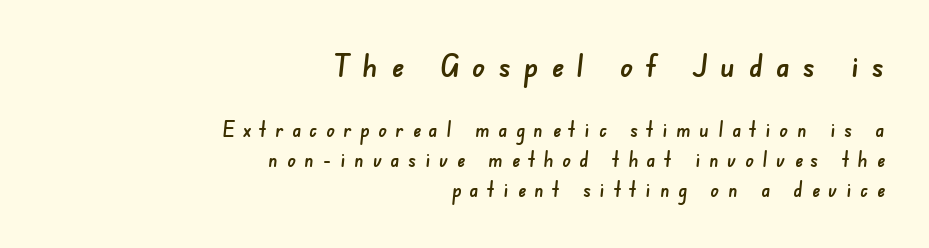
Display-style spreading of the glyphs; the letterfit is very open. This sample is right-justified, so line beginnings fall wherever the words allow. Looks like regular typesetting: each glyph gets only the width it needs. What's the leading like? Ordinary, nothing unusual. The emphasis by scale lands on block number one, above.
